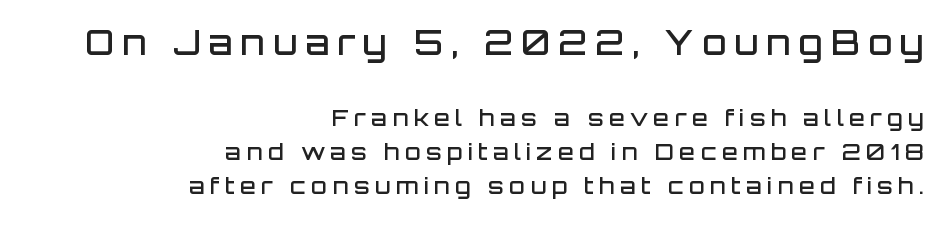
Q: Is the text bold? A: Semi-bold.
Q: Is the text italic (slanted)? A: No, it is upright.
Q: Is the typeface a serif or a sans-serif typeface? A: Sans-serif.
Q: Is the text underlined? A: No.
Q: How is the paragraph aligned? A: Right-aligned.
Q: Is the spacing between letters normal or unusually wide? A: Unusually wide.
Q: Is the spacing between lines tight, normal or loose? A: Normal.
Q: Which block of text is set in a larger size, the first (top) or the second (bottom)? A: The first (top) one.
Q: Width (condensed, normal, or wide)? A: Normal.
Q: Stroke contrast? A: Low.
Q: x-height? A: Large.
Q: Monospaced? A: No.
